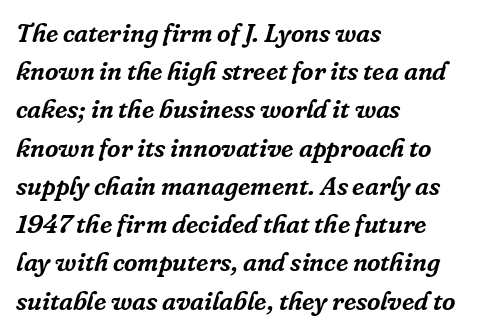
The image shows 26 px text type, italic (leaning right); set left-aligned, normal line spacing (1.47x), normal letter spacing, not underlined.
